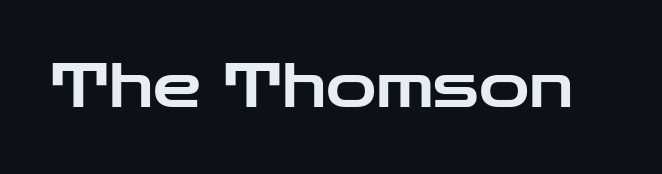
The image shows 61 px wide sans-serif type, upright; set normal letter spacing, not underlined; low stroke contrast and a medium x-height.
